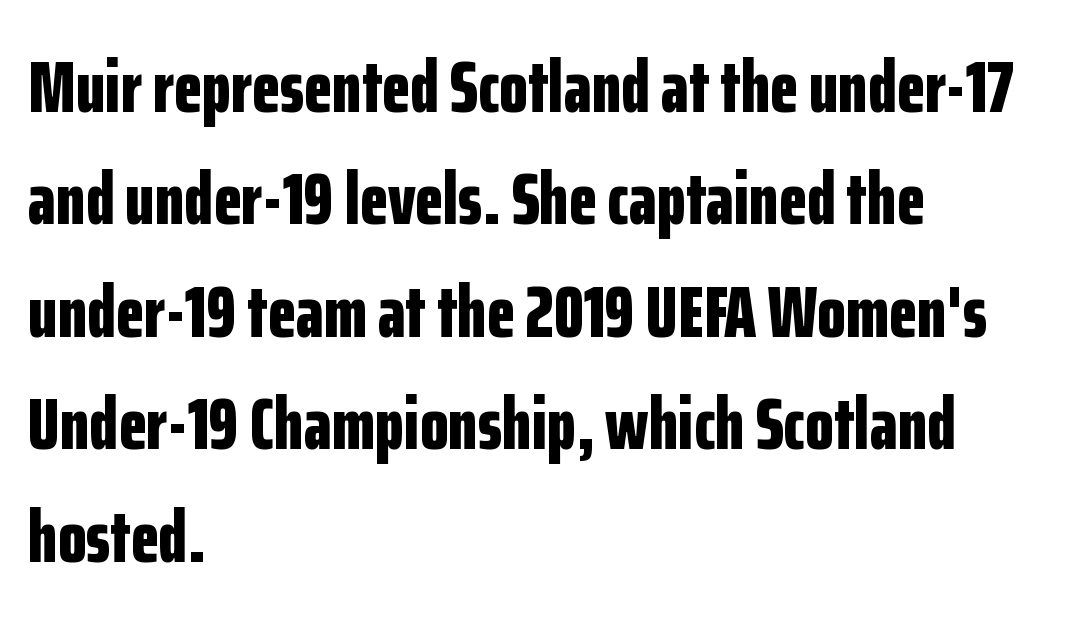
Does the weight exceed regular? Yes, all the way to bold. Horizontal bands of white between lines are of average thickness. Leftover space on each line is placed entirely after the last word. Students, note that the glyphs here touch the page at normal intervals. The typography opts for an upright posture over an oblique one.
